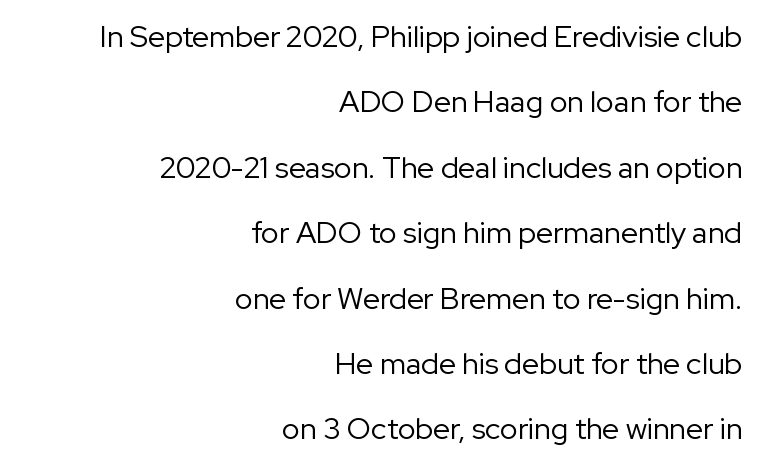
{"serif": "no", "italic": "no", "bold": "no", "weight": "regular", "width": "normal", "stroke_contrast": "low", "x_height": "medium", "monospaced": "no", "underline": "no", "align": "right", "line_spacing": "loose", "line_spacing_ratio": 2.18, "letter_spacing": "normal", "letter_spacing_em": 0.0, "glyph_px": 30}
